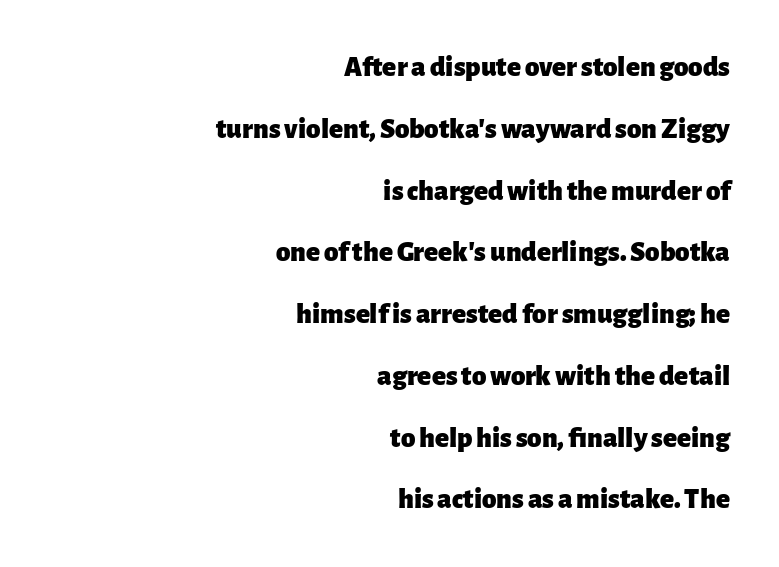
Q: Is the text bold? A: Yes.
Q: Is the text italic (slanted)? A: No, it is upright.
Q: Is the typeface a serif or a sans-serif typeface? A: Sans-serif.
Q: Is the text underlined? A: No.
Q: How is the paragraph aligned? A: Right-aligned.
Q: Is the spacing between letters normal or unusually wide? A: Normal.
Q: Is the spacing between lines tight, normal or loose? A: Loose.
Q: Width (condensed, normal, or wide)? A: Normal.
Q: Stroke contrast? A: Low.
Q: x-height? A: Medium.
Q: Monospaced? A: No.
